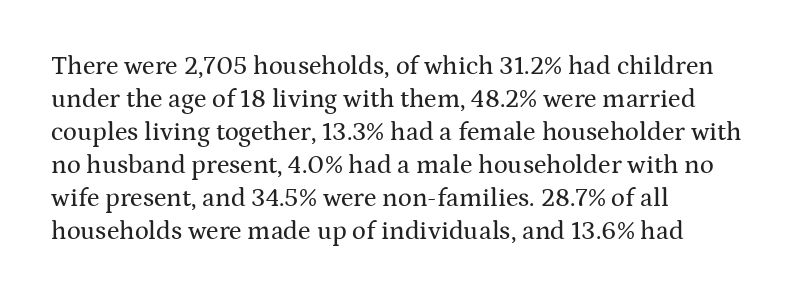
The foot of each line stays bare and open. Leading matches the norm, producing a regular column. The paragraph shown leans on its left margin. The gaps between neighbouring characters are ordinary and unremarkable. Italic? Not at all — the glyphs are vertical.
